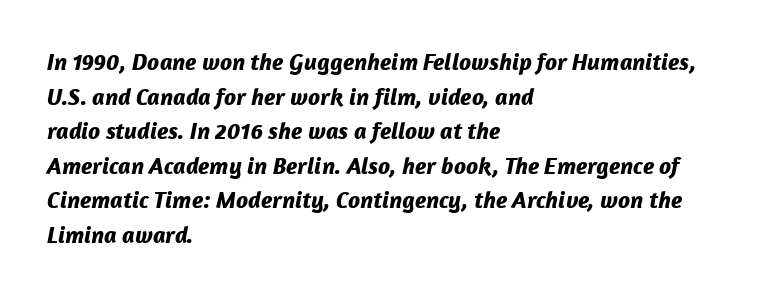
The image shows 24 px bold type, italic (leaning right); set left-aligned, normal line spacing (1.44x), normal letter spacing, not underlined.
